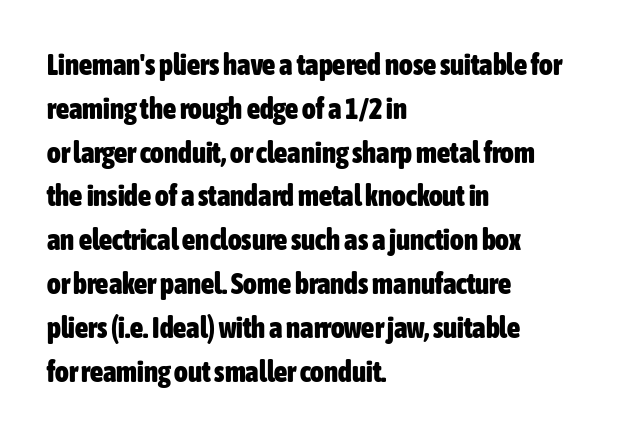
Q: Is the text bold? A: Yes.
Q: Is the text italic (slanted)? A: No, it is upright.
Q: Is the typeface a serif or a sans-serif typeface? A: Sans-serif.
Q: Is the text underlined? A: No.
Q: How is the paragraph aligned? A: Left-aligned.
Q: Is the spacing between letters normal or unusually wide? A: Normal.
Q: Is the spacing between lines tight, normal or loose? A: Normal.
Q: Width (condensed, normal, or wide)? A: Condensed.
Q: Stroke contrast? A: Low.
Q: x-height? A: Medium.
Q: Monospaced? A: No.
